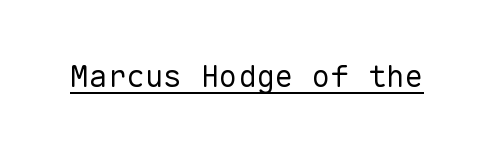
Check where the strokes stop: nothing finishes them off — pure sans. Students, observe the line beneath the letters — that is underlining. The type is set solid horizontally, with unmodified tracking. Is this a fixed-width face? Yes — each glyph sits in an identical cell. The specimen reads as upright at a glance. The strokes are not fattened; the text isn't bold.
